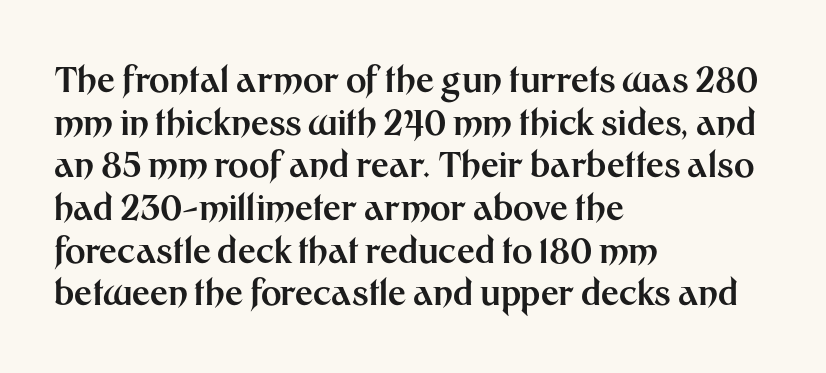
The letters sit at their default tracking, neither squeezed nor spread. Do the letters lean? They stand straight. Rule under the text: the space is simply empty. The typeface chosen for these lines omits serifs.
